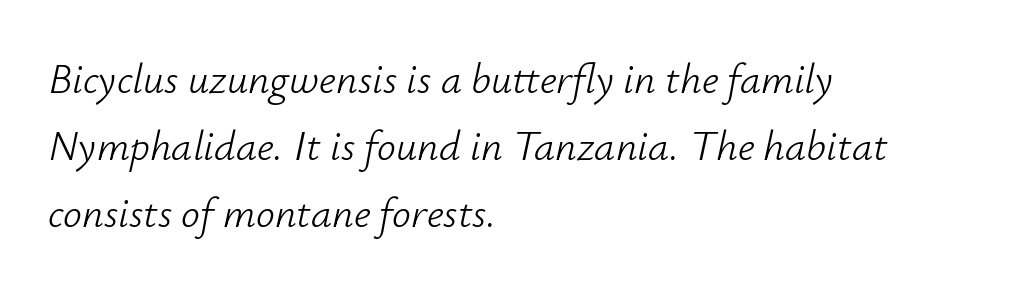
If you measured baseline to baseline, you'd find a middling distance. Each word holds together tightly as a unit, with standard inter-letter gaps. The font's italic variant was chosen for this text. This rendering features lettering with no underline. The rendering uses natural spacing where letterforms have individual widths.
